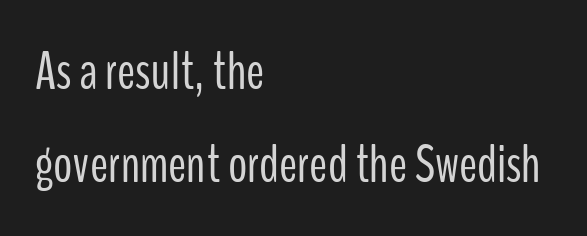
{"serif": "no", "italic": "no", "bold": "no", "weight": "light", "width": "condensed", "stroke_contrast": "low", "x_height": "medium", "monospaced": "no", "underline": "no", "align": "left", "line_spacing_ratio": 1.72, "letter_spacing": "normal", "letter_spacing_em": 0.0, "glyph_px": 54}
